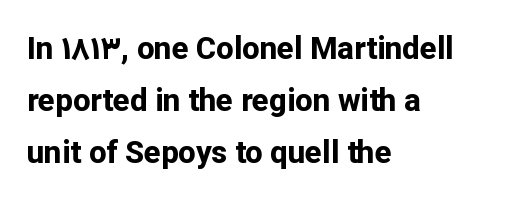
{"serif": "no", "italic": "no", "bold": "yes", "weight": "bold", "width": "normal", "stroke_contrast": "low", "x_height": "medium", "monospaced": "no", "underline": "no", "align": "left", "line_spacing": "normal", "line_spacing_ratio": 1.67, "letter_spacing": "normal", "letter_spacing_em": 0.0, "glyph_px": 31}
